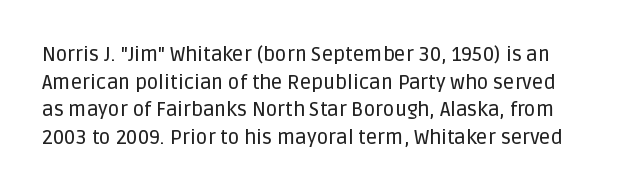
{"italic": "no", "underline": "no", "line_spacing": "normal", "line_spacing_ratio": 1.38, "letter_spacing": "normal", "letter_spacing_em": 0.0, "glyph_px": 20}
